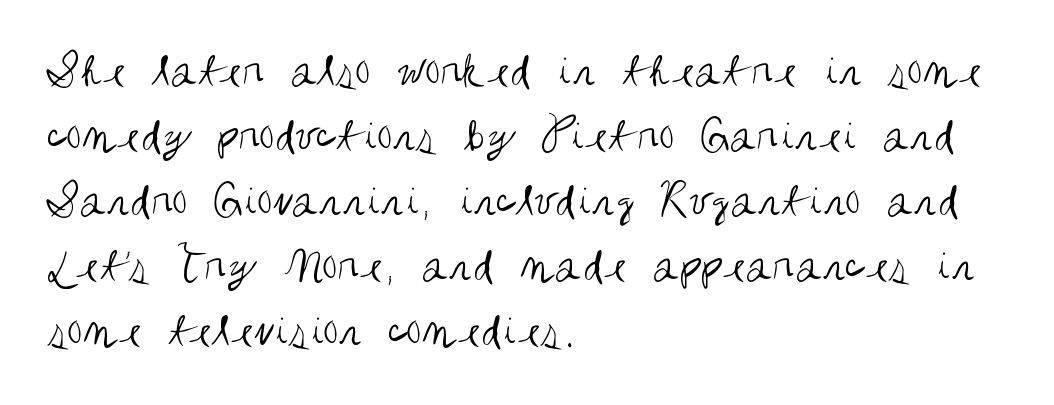
Q: Is the text bold? A: No.
Q: Is the typeface a serif or a sans-serif typeface? A: Sans-serif.
Q: Is the text underlined? A: No.
Q: How is the paragraph aligned? A: Left-aligned.
Q: Is the spacing between letters normal or unusually wide? A: Normal.
Q: Is the spacing between lines tight, normal or loose? A: Normal.
Q: Width (condensed, normal, or wide)? A: Condensed.
Q: Stroke contrast? A: Medium.
Q: x-height? A: Large.
Q: Monospaced? A: No.
